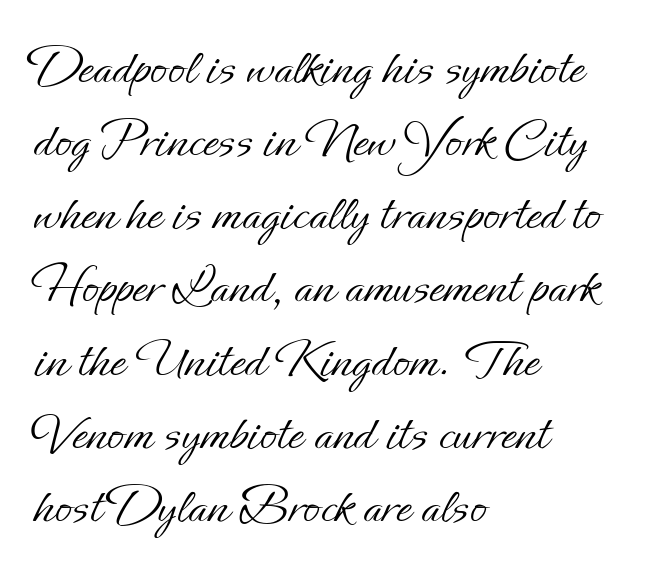
Q: Is the text bold? A: No.
Q: Is the text italic (slanted)? A: Yes.
Q: Is the text underlined? A: No.
Q: How is the paragraph aligned? A: Left-aligned.
Q: Is the spacing between letters normal or unusually wide? A: Normal.
Q: Is the spacing between lines tight, normal or loose? A: Normal.
Q: Width (condensed, normal, or wide)? A: Normal.
Q: Stroke contrast? A: Low.
Q: x-height? A: Small.
Q: Monospaced? A: No.
